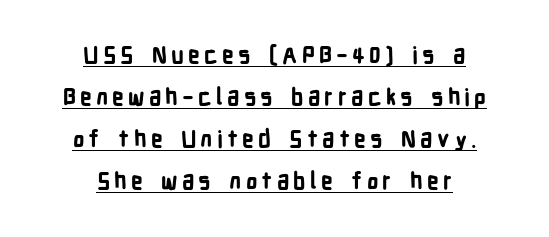
Q: Is the text bold? A: Yes.
Q: Is the text italic (slanted)? A: No, it is upright.
Q: Is the text underlined? A: Yes.
Q: How is the paragraph aligned? A: Centered.
